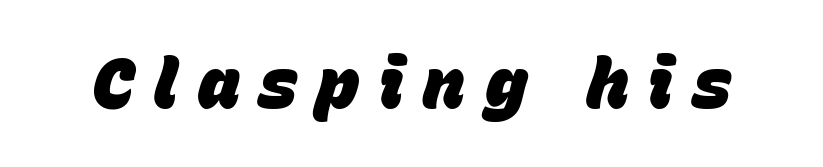
The image shows 70 px heavy type, italic (leaning right); set unusually wide letter spacing (+0.28 em), not underlined; low stroke contrast and a large x-height.
